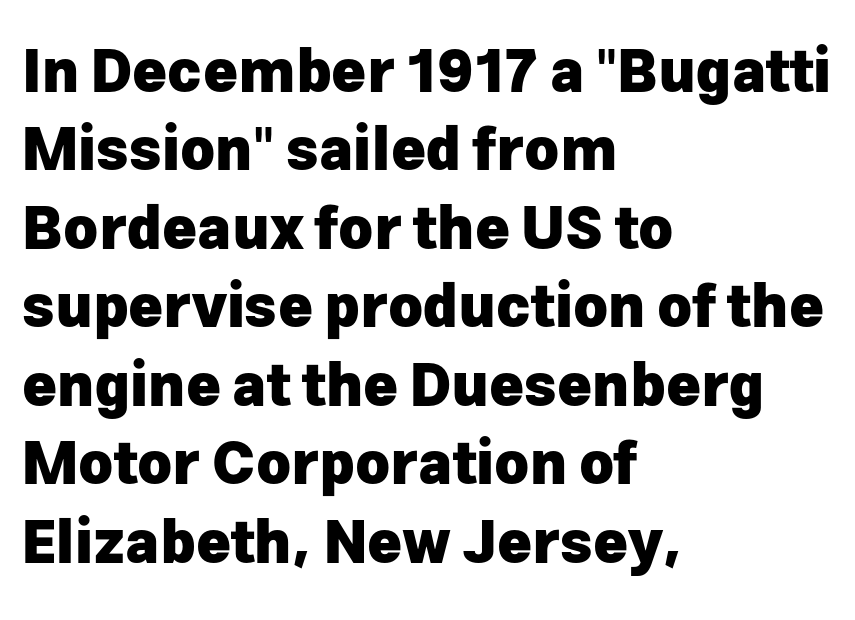
Q: Is the text bold? A: Yes.
Q: Is the text italic (slanted)? A: No, it is upright.
Q: Is the typeface a serif or a sans-serif typeface? A: Sans-serif.
Q: Is the text underlined? A: No.
Q: How is the paragraph aligned? A: Left-aligned.
Q: Is the spacing between letters normal or unusually wide? A: Normal.
Q: Is the spacing between lines tight, normal or loose? A: Normal.
Q: Width (condensed, normal, or wide)? A: Normal.
Q: Stroke contrast? A: Low.
Q: x-height? A: Medium.
Q: Monospaced? A: No.
